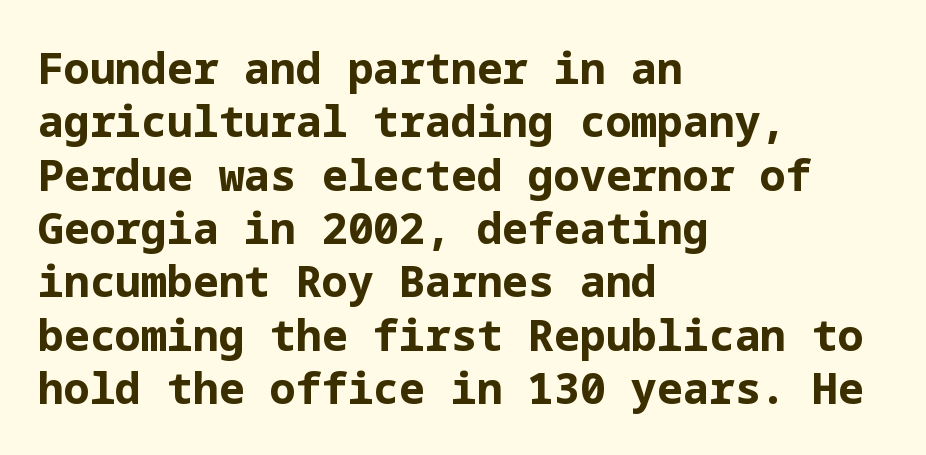
A typesetter would label this face a sans. What weight is shown? A full bold with thick strokes. Notice how the stems are strictly vertical — no italics here. Honestly, the letter spacing is just normal — you wouldn't notice it. Any mark beneath the type? The region is blank. Every row of glyphs begins at an identical x-position on the left.
